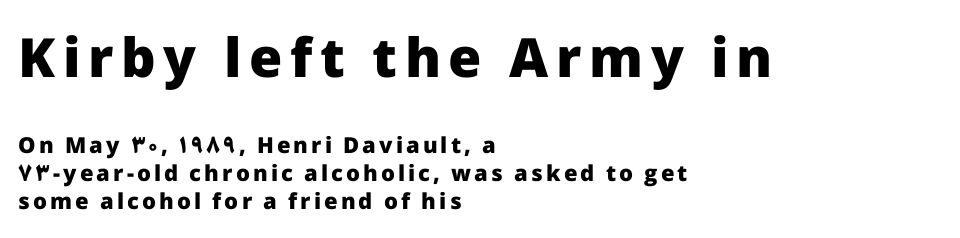
The image shows 54 px heavy sans-serif type, upright; set left-aligned, normal line spacing (1.26x), not underlined; the first (top) block is 2.45x larger; low stroke contrast and a medium x-height.
